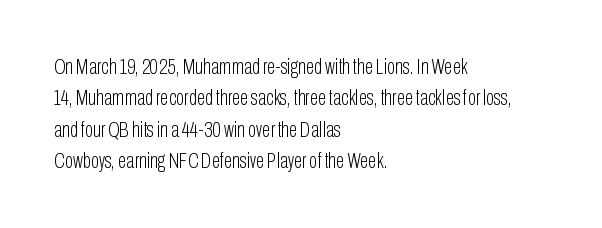
The line-height multiplier appears to be the usual default. The ragged edge is on the right, which tells us the setting is flush left. A typesetter would mark this as roman, not italic. This sample uses plain, unmodified letter spacing. No letter is thick-stroked: the sample isn't bold.
